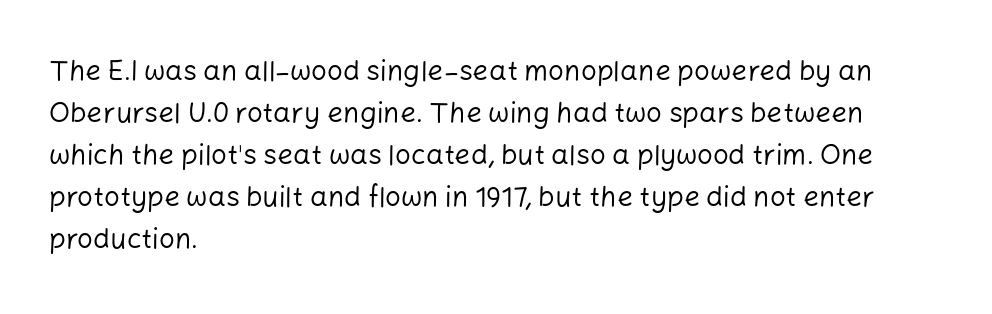
The image shows 28 px regular-weight sans-serif type, upright; set left-aligned, normal line spacing (1.5x), normal letter spacing, not underlined; low stroke contrast and a medium x-height.
